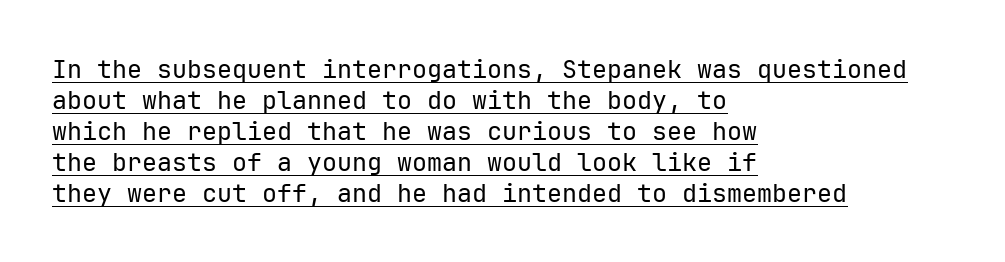
Q: Is the text bold? A: No.
Q: Is the text italic (slanted)? A: No, it is upright.
Q: Is the text underlined? A: Yes.
Q: How is the paragraph aligned? A: Left-aligned.
Q: Is the spacing between letters normal or unusually wide? A: Normal.
